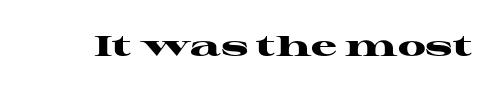
The image shows 29 px heavy, wide serif type, upright; set normal letter spacing, not underlined; high stroke contrast and a medium x-height.
